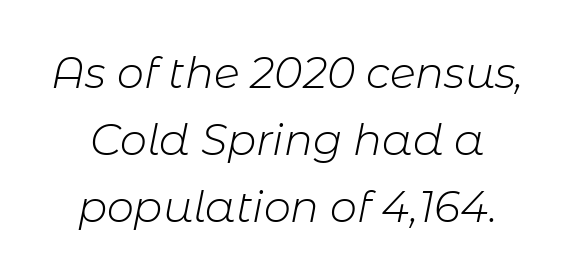
The image shows 43 px light type, italic (leaning right); set normal line spacing (1.56x), normal letter spacing, not underlined; low stroke contrast and a medium x-height.
